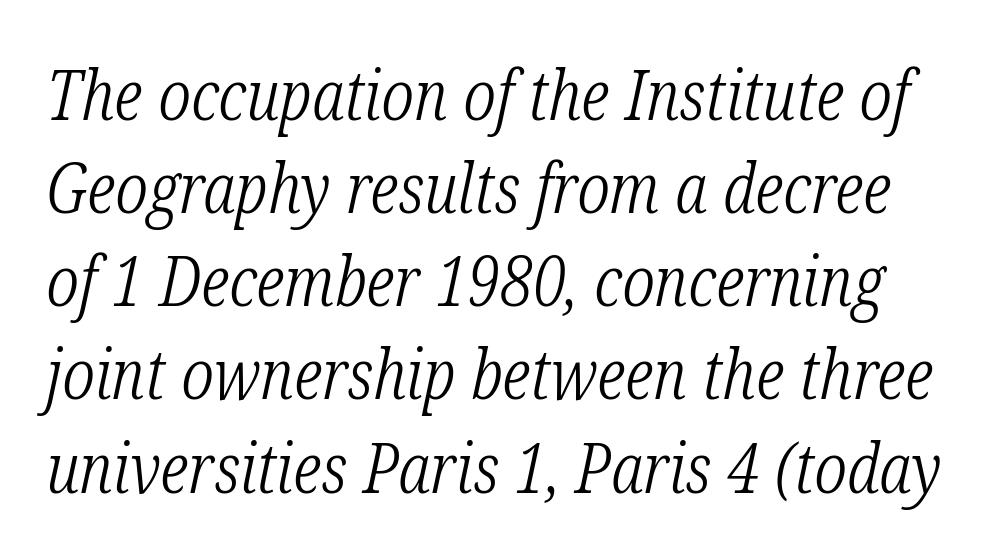
The passage shown is typed in a proportional face where columns would drift. Nobody touched the tracking dial on this one. Descenders hang freely into open space. The leading is moderate, giving the passage an even texture. No extra ink here — the face is not bold.
